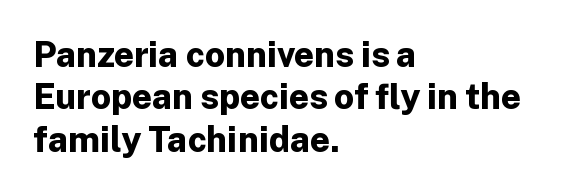
Q: Is the text bold? A: Yes.
Q: Is the text italic (slanted)? A: No, it is upright.
Q: Is the typeface a serif or a sans-serif typeface? A: Sans-serif.
Q: Is the text underlined? A: No.
Q: How is the paragraph aligned? A: Left-aligned.
Q: Is the spacing between letters normal or unusually wide? A: Normal.
Q: Width (condensed, normal, or wide)? A: Normal.
Q: Stroke contrast? A: Low.
Q: x-height? A: Medium.
Q: Monospaced? A: No.
